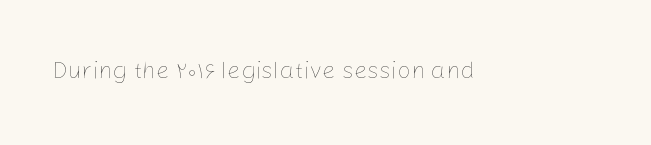
{"italic": "no", "bold": "no", "underline": "no", "letter_spacing": "normal", "letter_spacing_em": 0.0, "glyph_px": 24}
